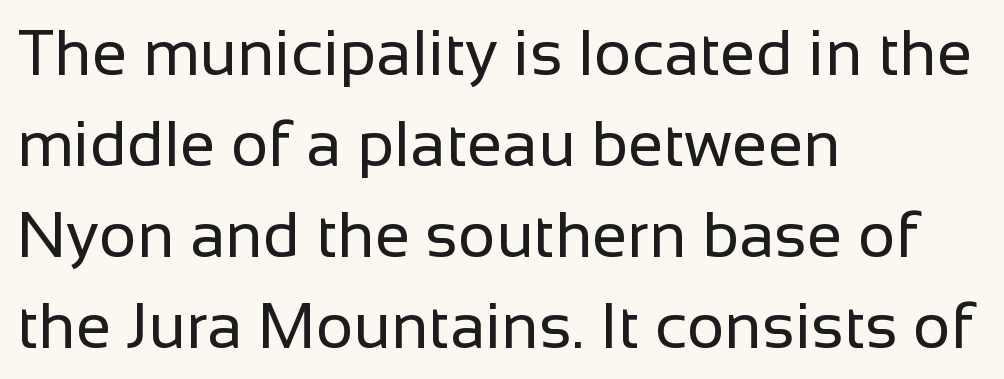
{"serif": "no", "italic": "no", "bold": "no", "weight": "regular", "width": "normal", "stroke_contrast": "low", "x_height": "medium", "monospaced": "no", "underline": "no", "align": "left", "line_spacing": "normal", "line_spacing_ratio": 1.42, "letter_spacing": "normal", "letter_spacing_em": 0.0, "glyph_px": 64}
